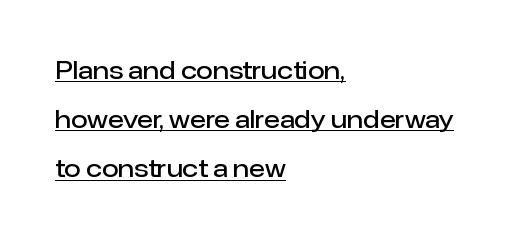
Check the space under the baseline: a stroke is drawn there. Short note: letters normally spaced. Quick note: not italic, upright. One-word summary of the alignment: left. Honestly, the rows look like they've been pulled way apart.
